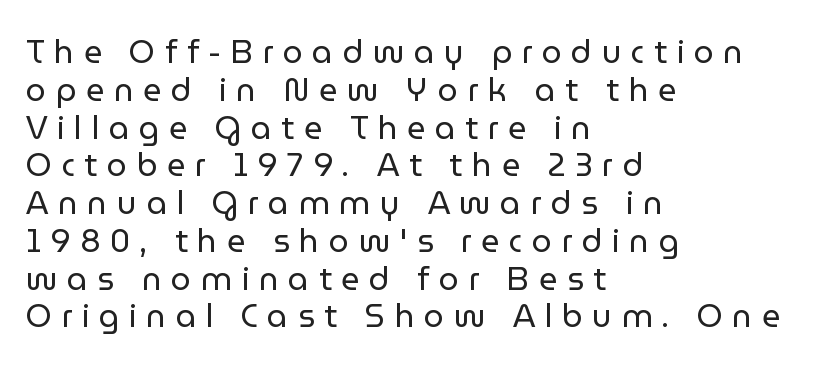
Q: Is the text bold? A: No.
Q: Is the text italic (slanted)? A: No, it is upright.
Q: Is the typeface a serif or a sans-serif typeface? A: Sans-serif.
Q: Is the text underlined? A: No.
Q: How is the paragraph aligned? A: Left-aligned.
Q: Is the spacing between letters normal or unusually wide? A: Unusually wide.
Q: Width (condensed, normal, or wide)? A: Normal.
Q: Stroke contrast? A: Low.
Q: x-height? A: Medium.
Q: Monospaced? A: No.
